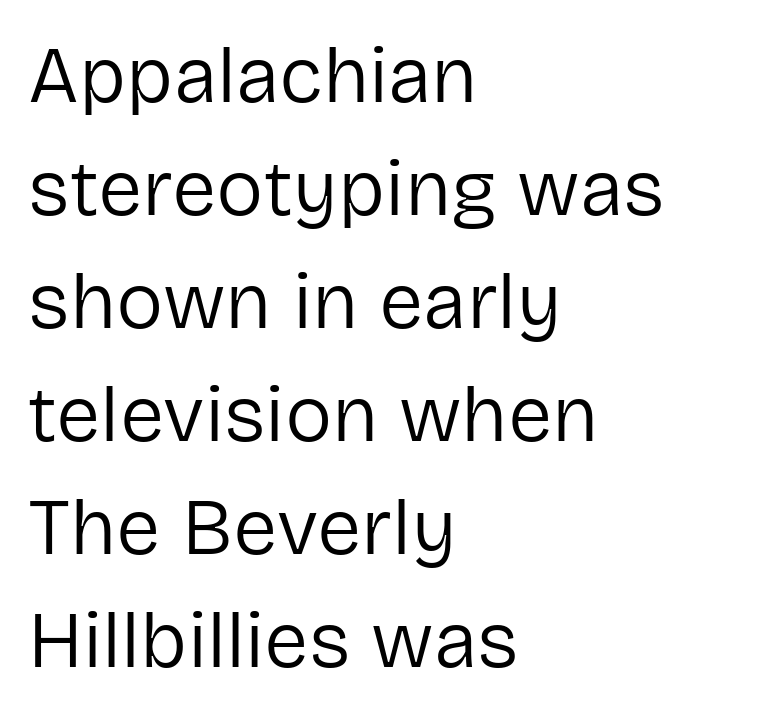
Q: Is the text bold? A: No.
Q: Is the text italic (slanted)? A: No, it is upright.
Q: Is the typeface a serif or a sans-serif typeface? A: Sans-serif.
Q: Is the text underlined? A: No.
Q: How is the paragraph aligned? A: Left-aligned.
Q: Is the spacing between letters normal or unusually wide? A: Normal.
Q: Is the spacing between lines tight, normal or loose? A: Normal.
Q: Width (condensed, normal, or wide)? A: Normal.
Q: Stroke contrast? A: Low.
Q: x-height? A: Medium.
Q: Monospaced? A: No.
